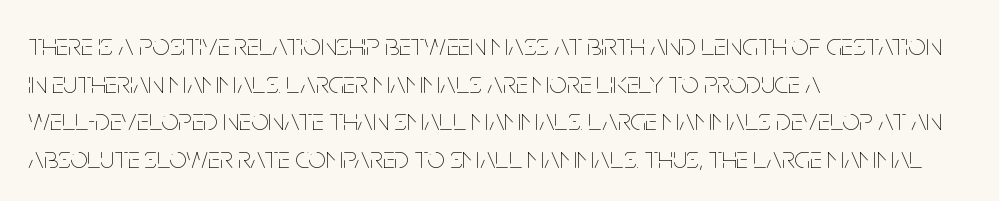
The image shows 31 px thin, condensed type, upright; set left-aligned, line spacing 1.21x, normal letter spacing, not underlined; low stroke contrast and a large x-height.
